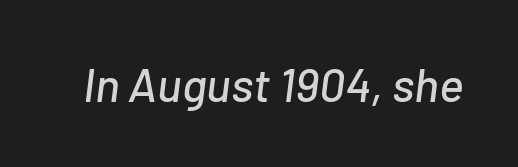
Q: Is the text italic (slanted)? A: Yes, it leans right by about 7 degrees.
Q: Is the text underlined? A: No.
Q: Is the spacing between letters normal or unusually wide? A: Normal.
Q: Width (condensed, normal, or wide)? A: Normal.
Q: Stroke contrast? A: Low.
Q: x-height? A: Medium.
Q: Monospaced? A: No.
